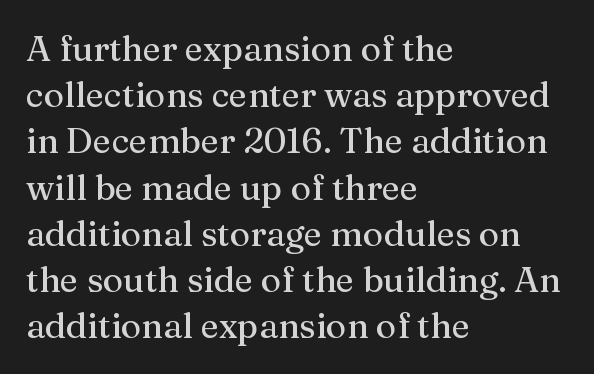
The image shows 35 px serif type, upright; set left-aligned, normal line spacing (1.32x), normal letter spacing, not underlined; medium stroke contrast and a medium x-height.
